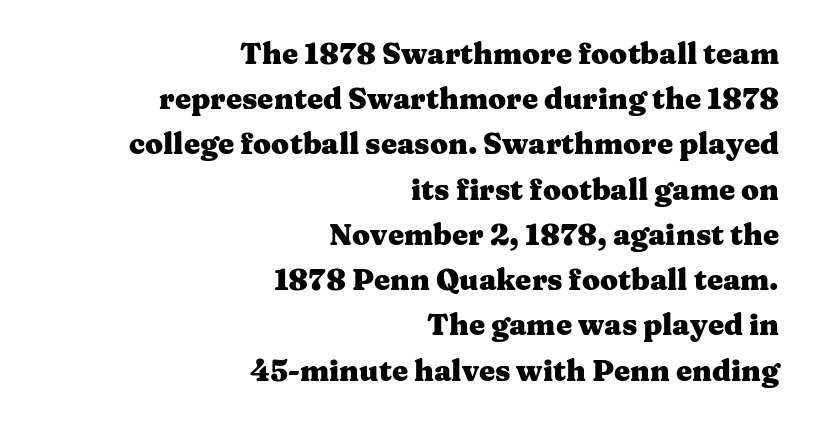
The passage shown is typed in a proportional face where columns would drift. Horizontal alignment here is rightward, an uncommon choice for prose. The passage shown is not underscored anywhere. The font family rendered here belongs to the serif group. The type sits square on the baseline with zero lean. Students, this is bold: see how much ink each stroke carries.
